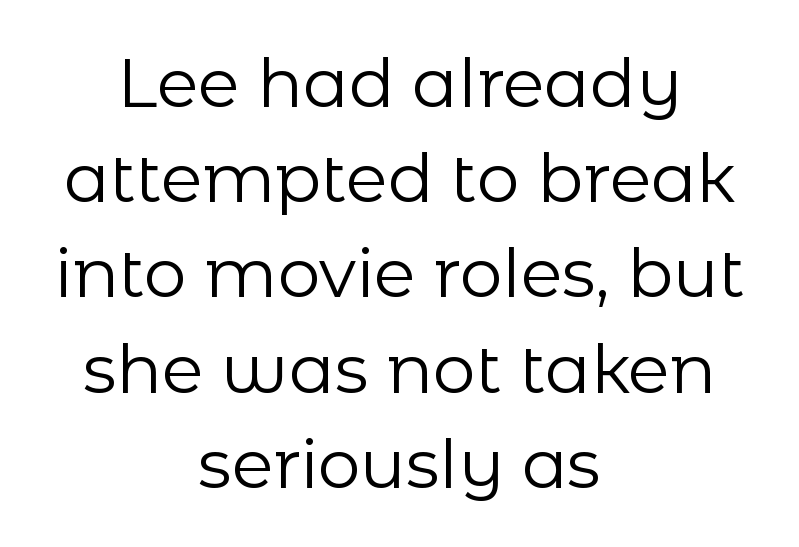
Do the characters align in a grid? No, the font is proportional. Stroke terminals: plain, sans-serif. Reading down the column, the eye jumps a familiar distance to each next line. Posture: vertical. Is this a heavy cut? Hardly; it is regular or lighter. The lines are quadded center.
